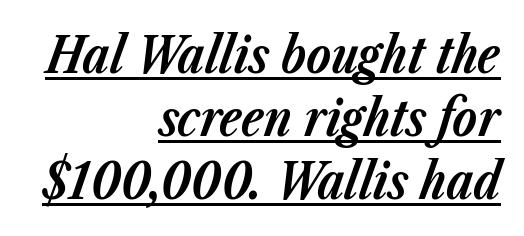
{"italic": "yes", "lean": "right", "slant_degrees": 23, "bold": "yes", "weight": "bold", "width": "normal", "stroke_contrast": "low", "x_height": "medium", "monospaced": "no", "underline": "yes", "align": "right", "line_spacing": "normal", "line_spacing_ratio": 1.26, "letter_spacing": "normal", "letter_spacing_em": 0.0, "glyph_px": 50}
